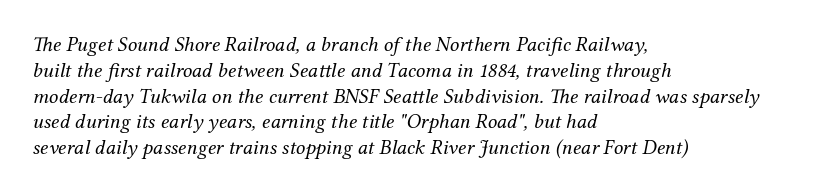
This sample uses an oblique cut, with every glyph tilted off the vertical. Think standard paragraph weight, or any step lighter than that. Honestly, there is no underline to notice here at all. The line texture is even and compact thanks to regular tracking.
